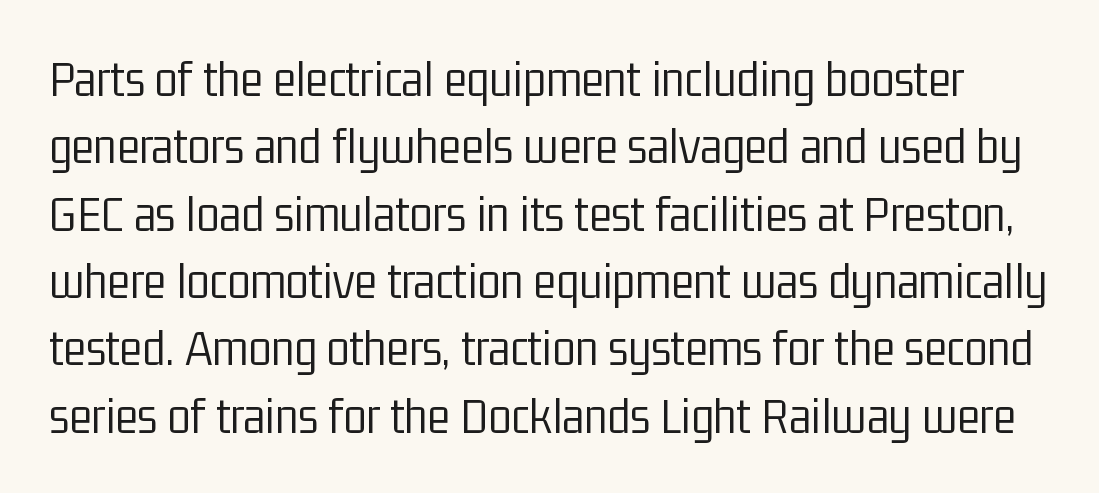
{"serif": "no", "italic": "no", "bold": "no", "weight": "light", "width": "condensed", "stroke_contrast": "low", "x_height": "medium", "monospaced": "no", "underline": "no", "line_spacing": "normal", "line_spacing_ratio": 1.27, "letter_spacing": "normal", "letter_spacing_em": 0.0, "glyph_px": 53}
